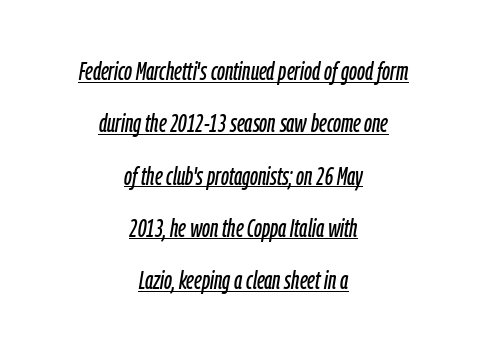
The image shows 26 px text type, italic (leaning right); set centered, loose line spacing (2.01x), normal letter spacing, underlined.
